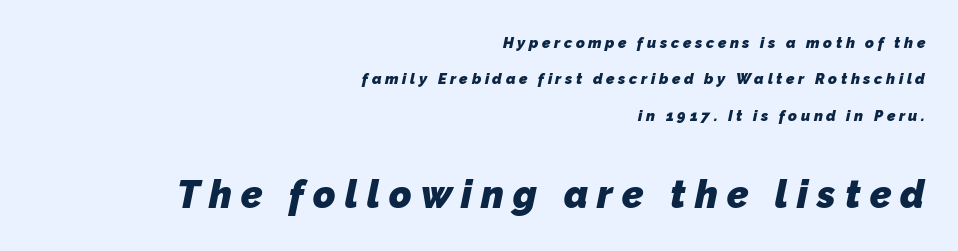
{"serif": "no", "bold": "yes", "weight": "heavy", "width": "normal", "stroke_contrast": "low", "x_height": "medium", "monospaced": "no", "underline": "no", "align": "right", "line_spacing": "loose", "line_spacing_ratio": 2.42, "letter_spacing": "wide", "letter_spacing_em": 0.24, "larger_block": "second", "size_ratio": 2.53, "glyph_px": 38}
